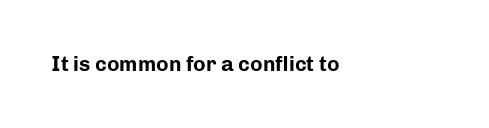
The image shows 21 px bold type, upright; set left-aligned, normal letter spacing, not underlined.
